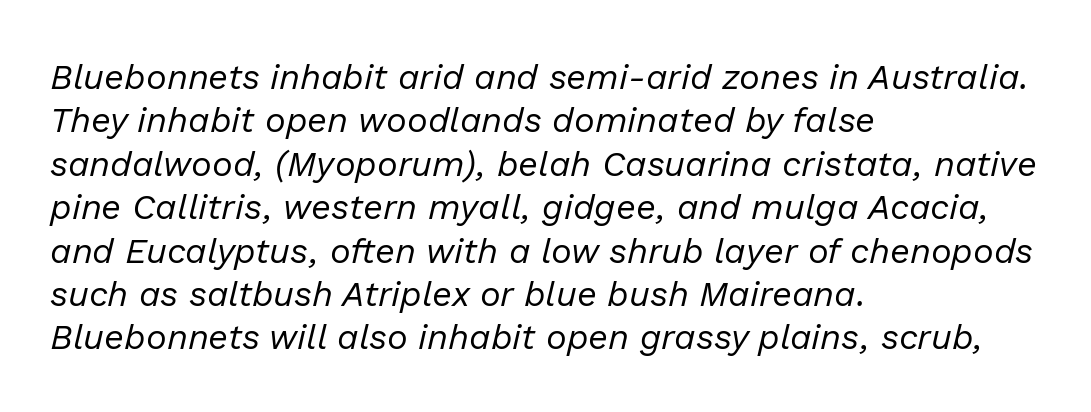
Leftover space on each line is placed entirely after the last word. Beneath every word, the page is bare. Do the characters align in a grid? No, the font is proportional. Short note: letters normally spaced. The specimen reads as italic at a glance. Ink coverage per letter is moderate at most.
